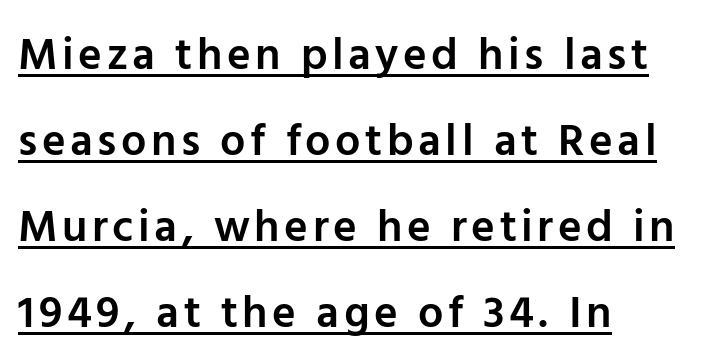
{"serif": "no", "italic": "no", "bold": "semi", "weight": "semibold", "width": "normal", "stroke_contrast": "low", "x_height": "medium", "monospaced": "no", "underline": "yes", "align": "left", "line_spacing": "loose", "line_spacing_ratio": 1.91, "glyph_px": 45}
